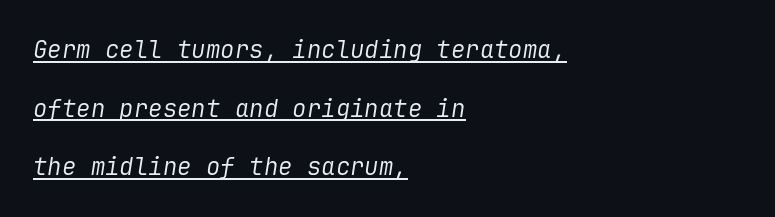
{"italic": "yes", "lean": "right", "slant_degrees": 9, "bold": "no", "underline": "yes", "align": "left", "line_spacing": "loose", "line_spacing_ratio": 2.44, "letter_spacing": "normal", "letter_spacing_em": 0.0, "glyph_px": 24}
